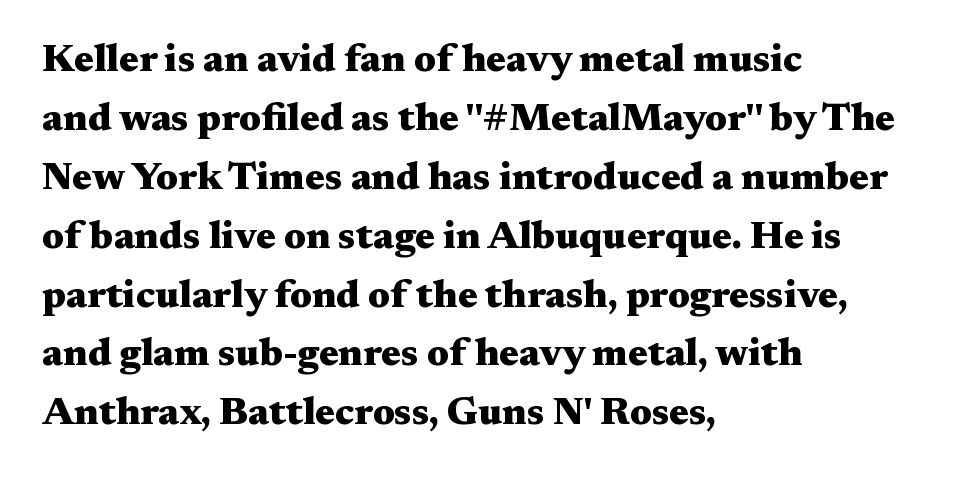
Q: Is the text bold? A: Yes.
Q: Is the text italic (slanted)? A: No, it is upright.
Q: Is the typeface a serif or a sans-serif typeface? A: Serif.
Q: Is the text underlined? A: No.
Q: How is the paragraph aligned? A: Left-aligned.
Q: Is the spacing between letters normal or unusually wide? A: Normal.
Q: Is the spacing between lines tight, normal or loose? A: Normal.
Q: Width (condensed, normal, or wide)? A: Wide.
Q: Stroke contrast? A: Medium.
Q: x-height? A: Medium.
Q: Monospaced? A: No.
